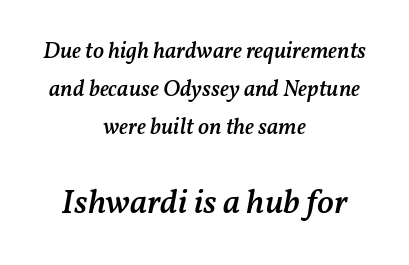
The passage shown begins with its smaller block and ends with its larger one. The face used here is rendered with its standard letterfit. Horizontal alignment here is central, giving a formal, balanced look. Varying glyph widths throughout — classic text-font behaviour. The gap between lines stays unmarked. The rendering uses a semibold face; strokes are thickened but not to full bold.
